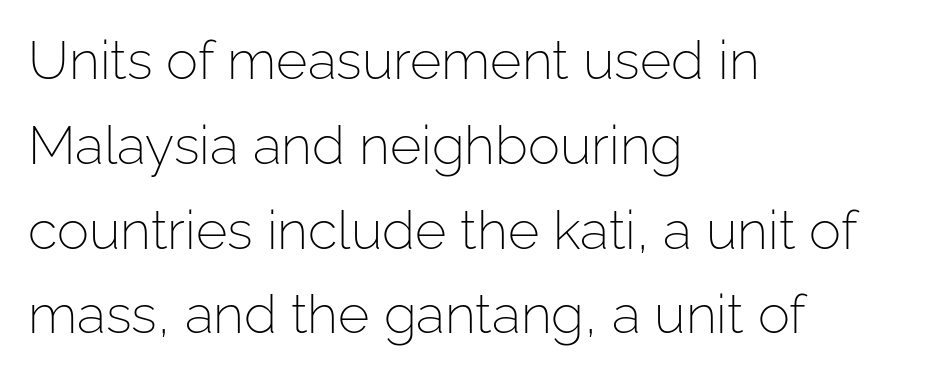
Underlining? Definitely not there. No chunkiness to these letters — they're not bold. This block has exactly the height ordinary leading produces. The rendering anchors every line to the left-hand side. Is this a fixed-width face? No — the glyphs have proportional, varying widths.
